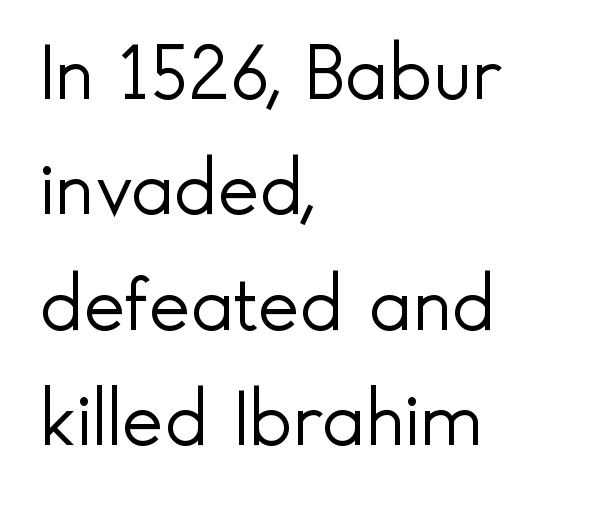
The image shows 79 px light sans-serif type, upright; set left-aligned, normal line spacing (1.46x), normal letter spacing, not underlined; a small x-height.
